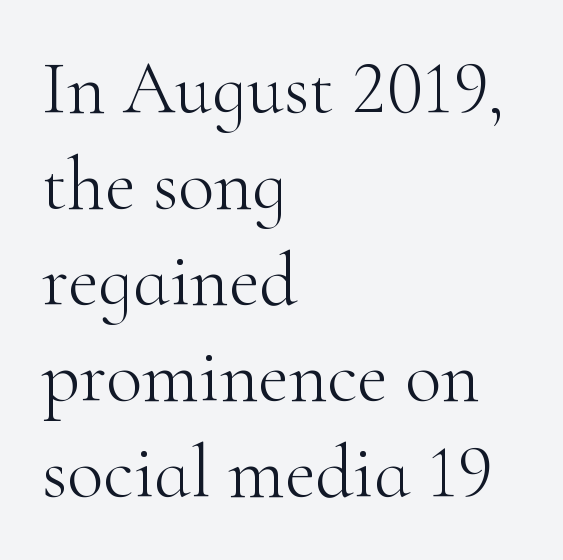
Is there much room between lines? A standard amount, neither cramped nor airy. The ragged edge is on the right, which tells us the setting is flush left. The strip under each line holds only bare page. Look at the tracking — it's just the regular setting, nothing added.
